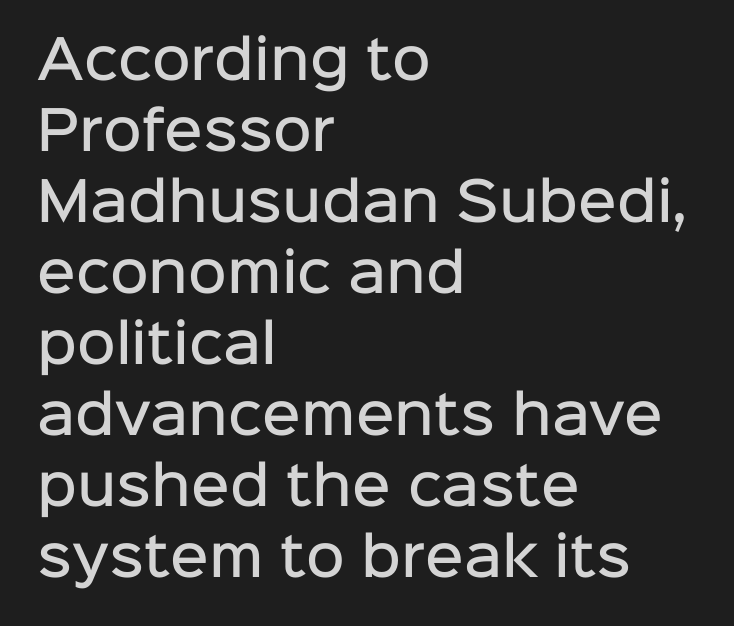
The image shows 53 px semibold sans-serif type, upright; set left-aligned, normal line spacing (1.34x), normal letter spacing, not underlined; low stroke contrast and a medium x-height.
